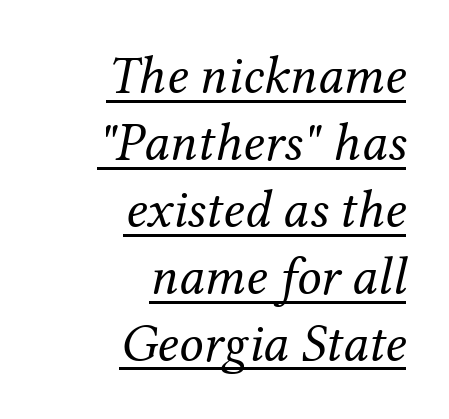
The image shows 54 px regular-weight serif type, italic (leaning right); set right-aligned, line spacing 1.24x, normal letter spacing, underlined; medium stroke contrast and a medium x-height.
